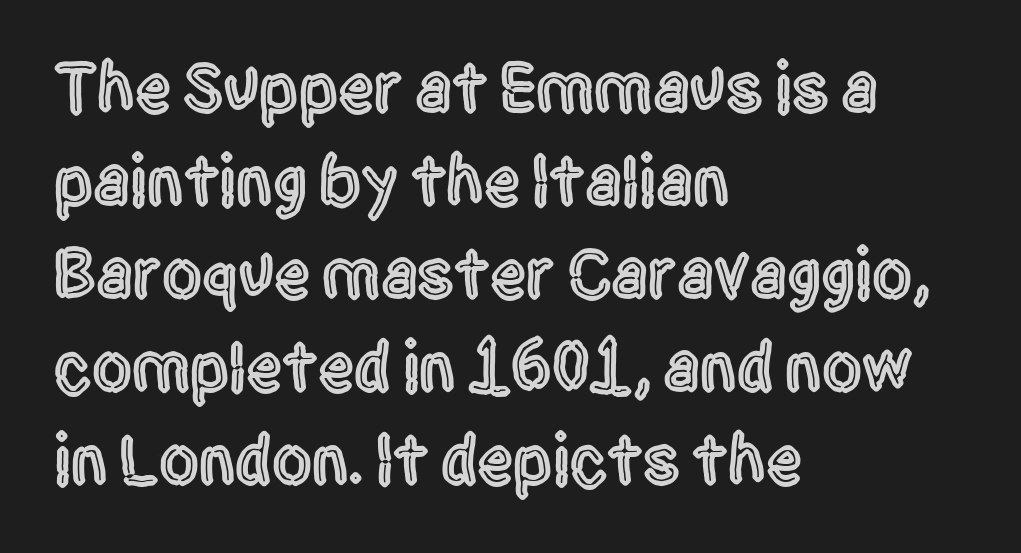
The image shows 71 px condensed sans-serif type, upright; set left-aligned, normal line spacing (1.31x), normal letter spacing, not underlined; a large x-height.
